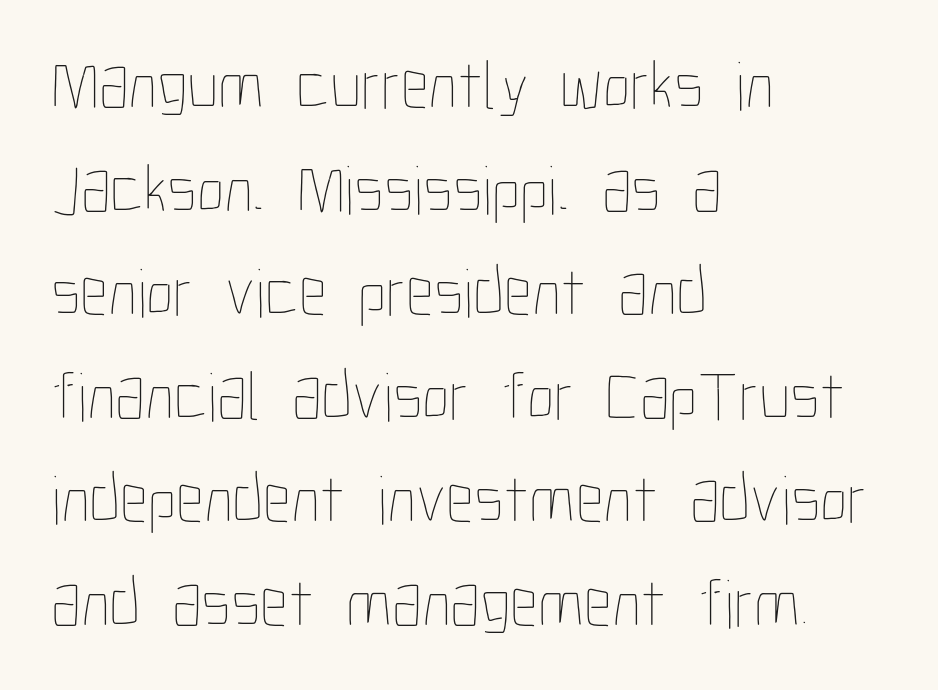
Posture: straight, roman, zero tilt. Proportional: the letters do not fall into vertical columns. You could call the tracking neutral — neither tight nor loose. Summary of weight: not heavy and not bold. Bare-footed words on every line. These lines sit exactly where default settings would place them.
